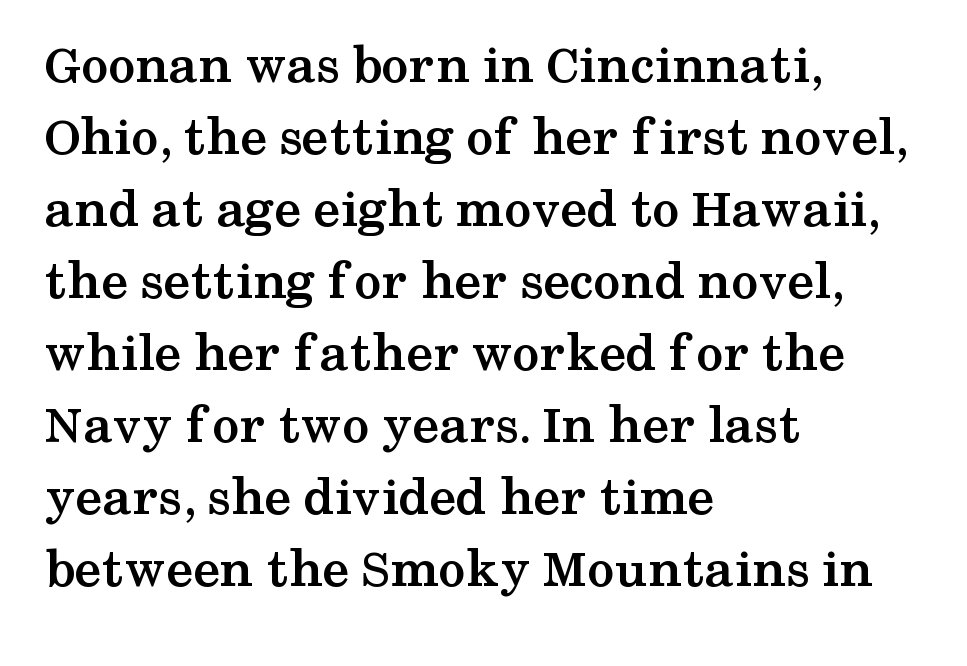
The image shows 55 px semibold, wide serif type, upright; set left-aligned, normal line spacing (1.31x), normal letter spacing, not underlined; medium stroke contrast and a medium x-height.
